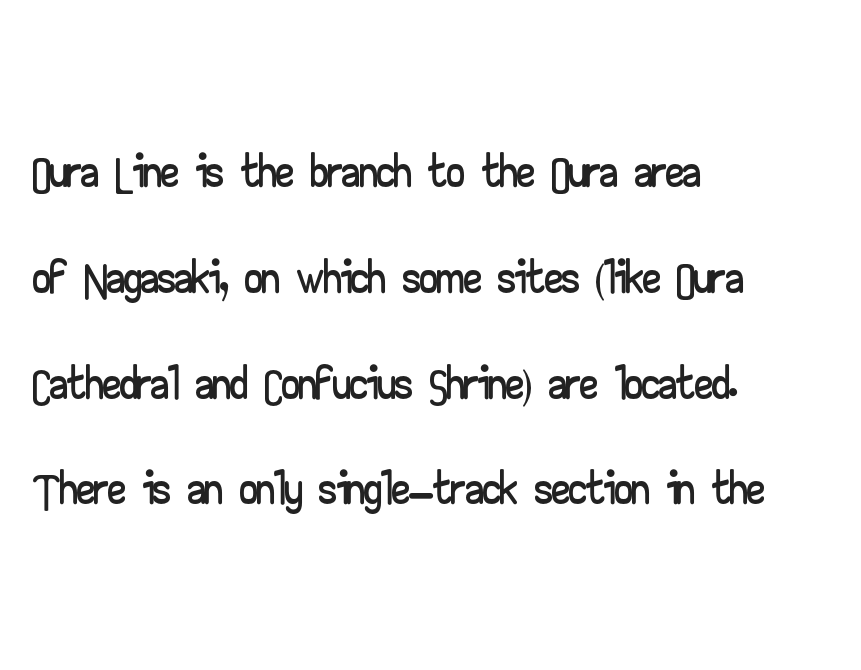
Characters follow at the spacing the type designer built in. Quick note: underline off. Unlike a traditional serif, this face leaves its strokes unadorned. Posture: vertical. Is there much room between lines? A standard amount, neither cramped nor airy.
